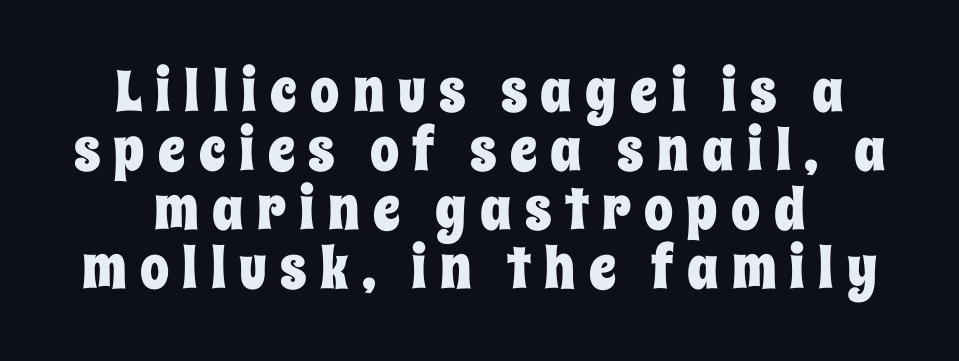
Q: Is the text italic (slanted)? A: No, it is upright.
Q: Is the text underlined? A: No.
Q: Is the spacing between letters normal or unusually wide? A: Unusually wide.
Q: Is the spacing between lines tight, normal or loose? A: Tight.
Q: Width (condensed, normal, or wide)? A: Condensed.
Q: Stroke contrast? A: Low.
Q: x-height? A: Large.
Q: Monospaced? A: No.
